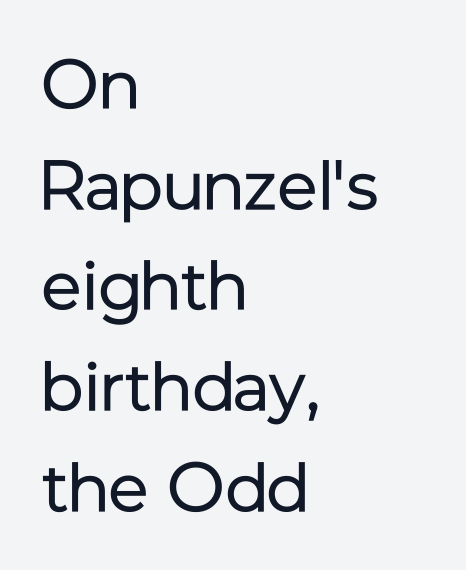
Nobody drew a line under any word here. The text was rendered using a sans face with plain stroke endings. Posture: straight, roman, zero tilt. One glance says typical: line gaps are just what's usual.
